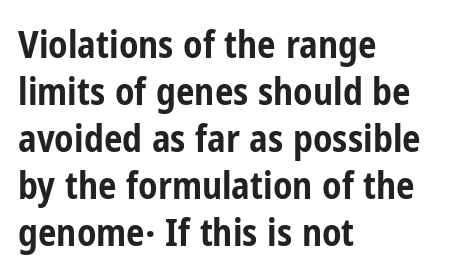
Q: Is the text bold? A: Yes.
Q: Is the text italic (slanted)? A: No, it is upright.
Q: Is the typeface a serif or a sans-serif typeface? A: Sans-serif.
Q: Is the text underlined? A: No.
Q: How is the paragraph aligned? A: Left-aligned.
Q: Is the spacing between letters normal or unusually wide? A: Normal.
Q: Is the spacing between lines tight, normal or loose? A: Normal.
Q: Width (condensed, normal, or wide)? A: Condensed.
Q: Stroke contrast? A: Low.
Q: x-height? A: Medium.
Q: Monospaced? A: No.
